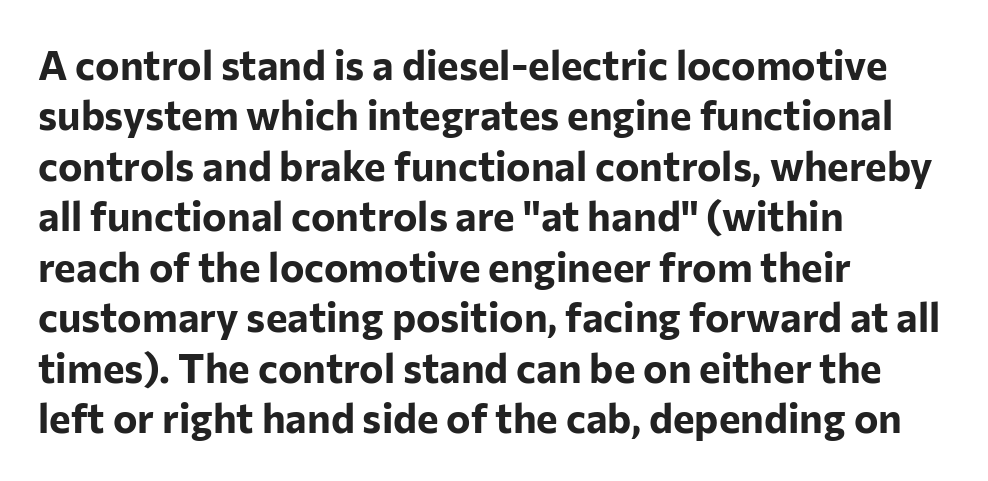
{"serif": "no", "italic": "no", "bold": "yes", "weight": "bold", "width": "normal", "stroke_contrast": "low", "x_height": "medium", "monospaced": "no", "underline": "no", "align": "left", "line_spacing_ratio": 1.23, "letter_spacing": "normal", "letter_spacing_em": 0.0, "glyph_px": 41}
